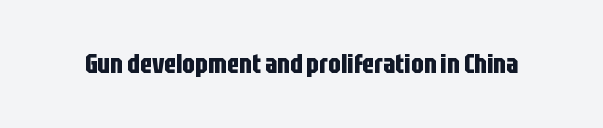
The image shows 27 px bold type, upright; set normal letter spacing, not underlined.
